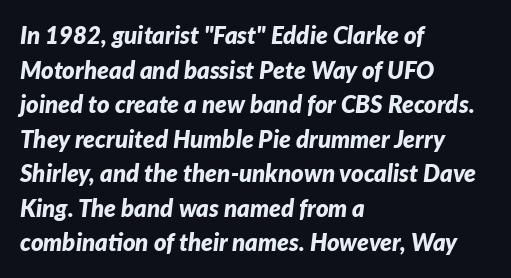
The image shows 24 px bold type, italic (leaning right); set left-aligned, normal line spacing (1.44x), normal letter spacing, not underlined.
